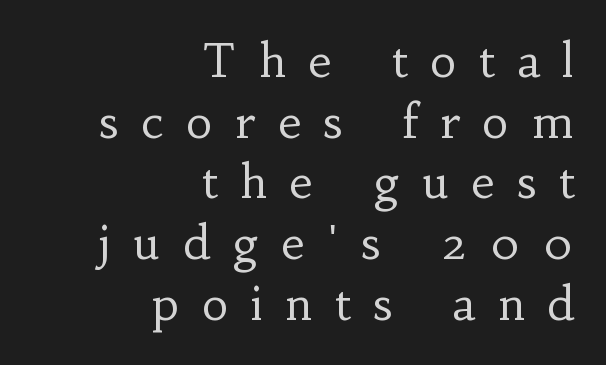
The image shows 46 px regular-weight serif type, upright; set right-aligned, normal line spacing (1.32x), unusually wide letter spacing (+0.49 em), not underlined; low stroke contrast and a small x-height.
